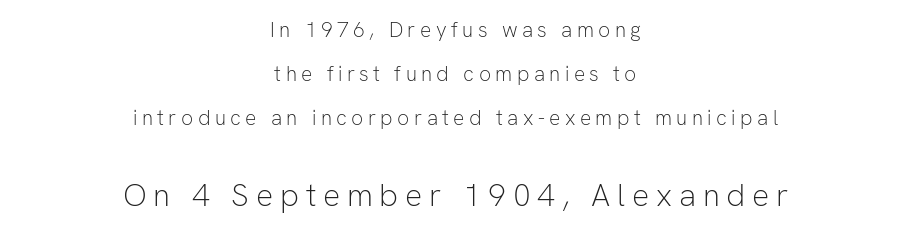
The image shows 32 px light sans-serif type, upright; set centered, loose line spacing (2.1x), unusually wide letter spacing (+0.21 em), not underlined; the second (bottom) block is 1.52x larger; low stroke contrast and a medium x-height.
